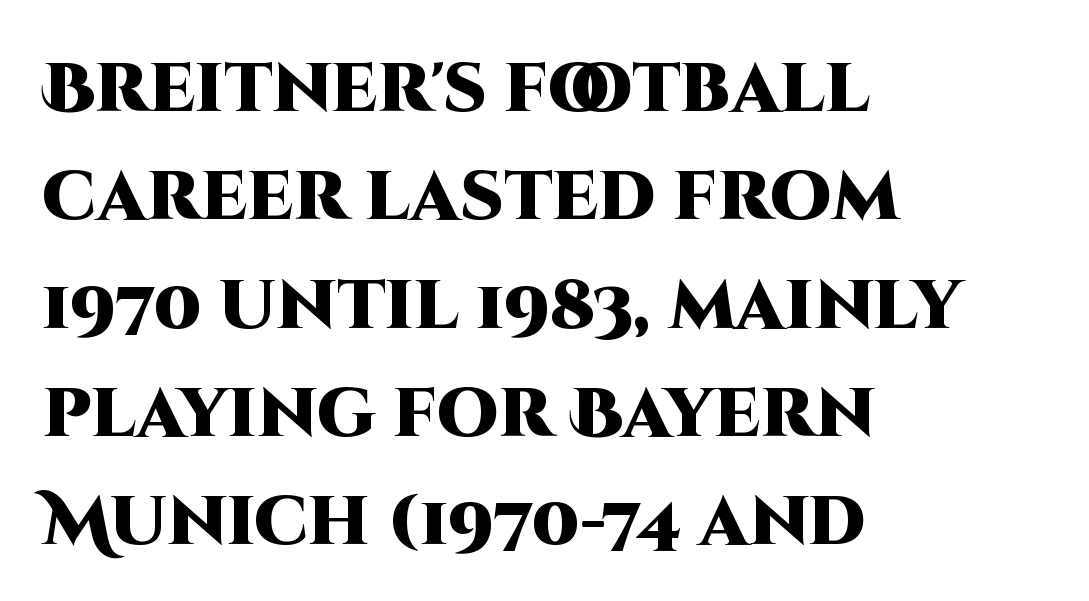
The image shows 69 px heavy sans-serif type, upright; set left-aligned, normal line spacing (1.57x), normal letter spacing, not underlined; high stroke contrast and a large x-height.
